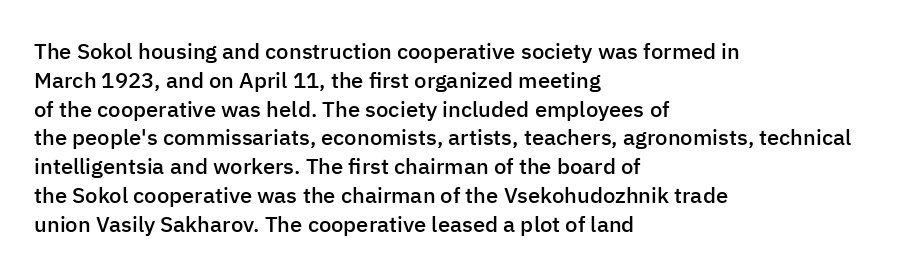
Q: Is the text bold? A: Semi-bold.
Q: Is the text italic (slanted)? A: No, it is upright.
Q: Is the text underlined? A: No.
Q: How is the paragraph aligned? A: Left-aligned.
Q: Is the spacing between letters normal or unusually wide? A: Normal.
Q: Is the spacing between lines tight, normal or loose? A: Normal.
